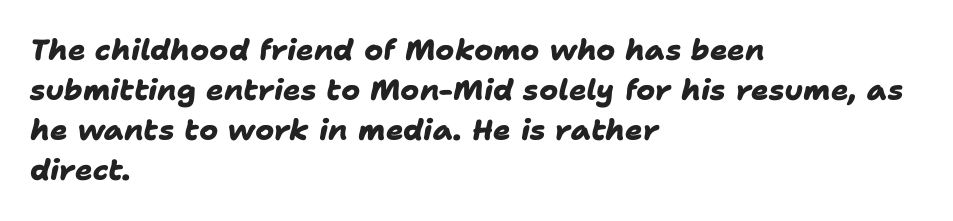
{"serif": "no", "bold": "yes", "weight": "heavy", "width": "normal", "stroke_contrast": "low", "x_height": "medium", "monospaced": "no", "underline": "no", "align": "left", "line_spacing": "normal", "line_spacing_ratio": 1.38, "letter_spacing": "normal", "letter_spacing_em": 0.0, "glyph_px": 29}
